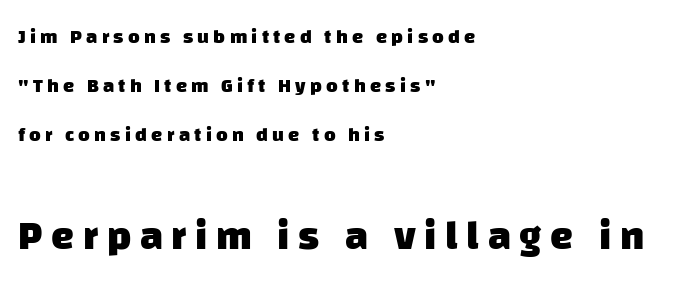
{"serif": "no", "bold": "yes", "weight": "heavy", "width": "normal", "stroke_contrast": "low", "x_height": "large", "monospaced": "no", "underline": "no", "align": "left", "line_spacing": "loose", "line_spacing_ratio": 2.46, "letter_spacing": "wide", "letter_spacing_em": 0.21, "larger_block": "second", "size_ratio": 2.05, "glyph_px": 41}
